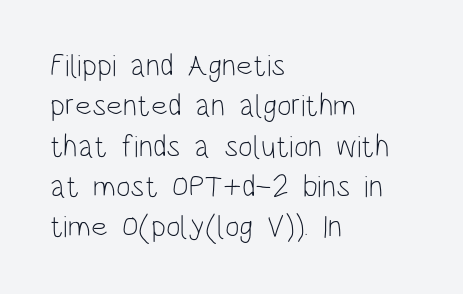
The image shows 31 px light, condensed sans-serif type, upright; set left-aligned, normal line spacing (1.3x), normal letter spacing, not underlined; low stroke contrast and a large x-height.
